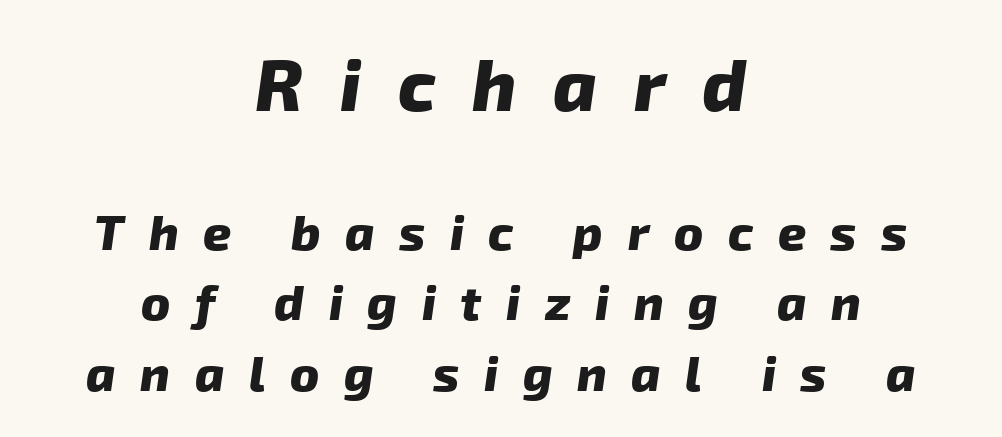
The image shows 73 px heavy sans-serif type; set centered, normal line spacing (1.44x), unusually wide letter spacing (+0.5 em), not underlined; the first (top) block is 1.49x larger; low stroke contrast and a medium x-height.
